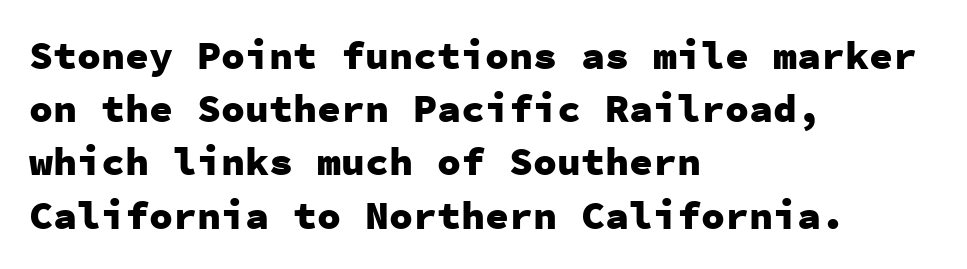
{"serif": "no", "italic": "no", "bold": "yes", "weight": "heavy", "width": "normal", "stroke_contrast": "low", "x_height": "medium", "monospaced": "yes", "underline": "no", "align": "left", "line_spacing": "normal", "line_spacing_ratio": 1.33, "letter_spacing": "normal", "letter_spacing_em": 0.0, "glyph_px": 40}
